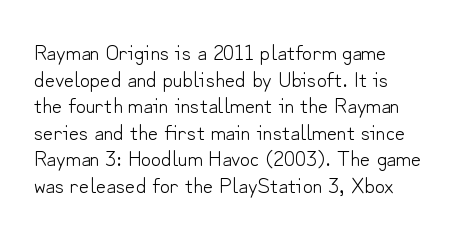
Q: Is the text bold? A: No.
Q: Is the text italic (slanted)? A: No, it is upright.
Q: Is the text underlined? A: No.
Q: Is the spacing between letters normal or unusually wide? A: Normal.
